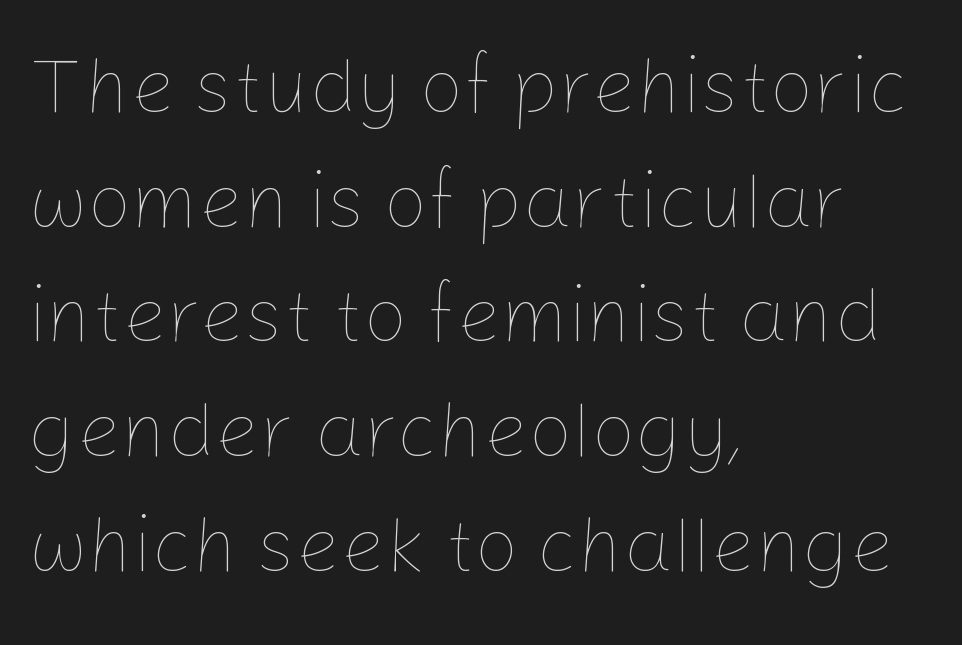
The glyphs are unaccompanied by any horizontal stroke below them. A typesetter would mark this as roman, not italic. The line-height multiplier appears to be the usual default. Compared with typical body copy, the letter spacing here is the same. A typesetter would call this proportional, since set widths differ per character.
